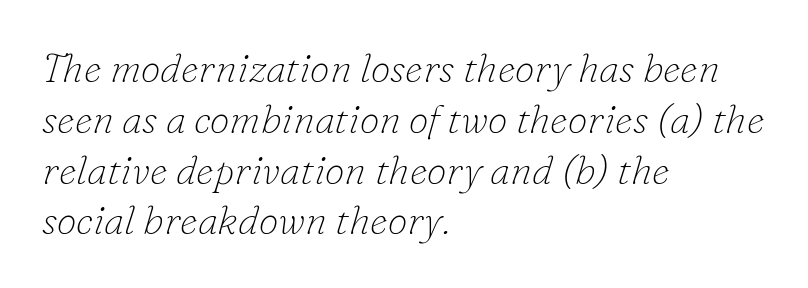
Words appear dense and cohesive because spacing is normal. The space between consecutive lines is moderate. This rendering features lettering with no underline. Is this a heavy cut? Hardly; it is regular or lighter. Unlike a clean sans, this face finishes its strokes with serifs. You could not count columns in this text — the font is proportionally spaced.
